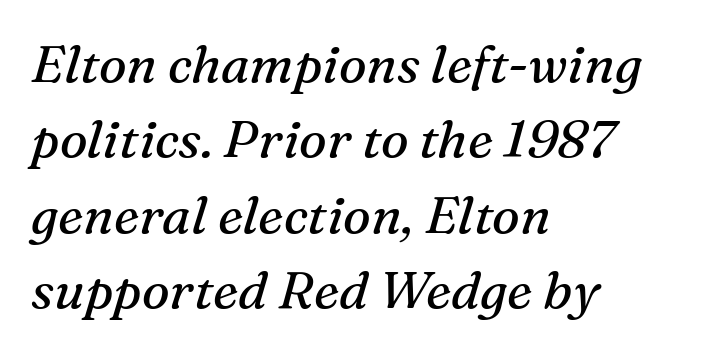
Vertically, the passage feels balanced, rows spaced as you'd expect. Stems here are at most as thick as an everyday book face. The area under the type is left untouched. Emphasis-style slanted type is in use. Note the varied advance widths — an 'i' is clearly narrower than an 'm'.
